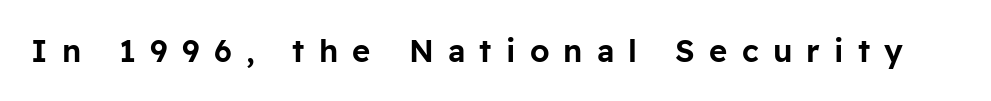
{"serif": "no", "italic": "no", "width": "normal", "stroke_contrast": "low", "x_height": "medium", "monospaced": "no", "underline": "no", "letter_spacing": "wide", "letter_spacing_em": 0.46, "glyph_px": 31}
